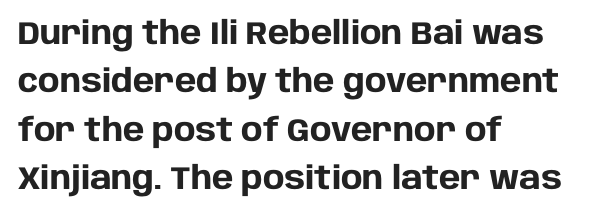
Q: Is the text bold? A: Yes.
Q: Is the text italic (slanted)? A: No, it is upright.
Q: Is the typeface a serif or a sans-serif typeface? A: Sans-serif.
Q: Is the text underlined? A: No.
Q: How is the paragraph aligned? A: Left-aligned.
Q: Is the spacing between letters normal or unusually wide? A: Normal.
Q: Is the spacing between lines tight, normal or loose? A: Normal.
Q: Width (condensed, normal, or wide)? A: Normal.
Q: Stroke contrast? A: Low.
Q: x-height? A: Large.
Q: Monospaced? A: No.
